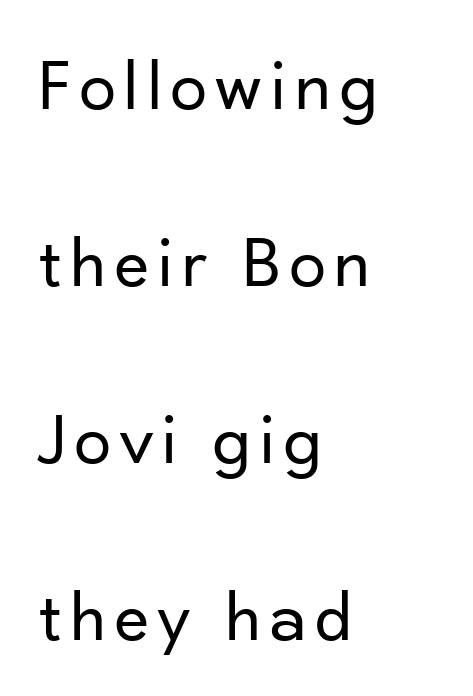
Rule under the text: the space is simply empty. Grotesque or geometric, the face here clearly has no serifs. Notice how the stems are strictly vertical — no italics here. Each stroke keeps to a modest, everyday thickness or less. Students, observe: this is what heavily led, spacious text looks like.
